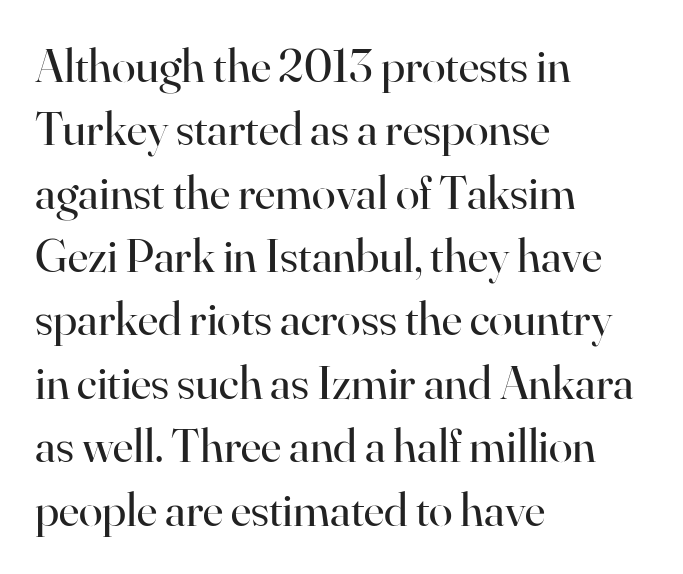
Weight: not bold — regular or lighter. The compositor pushed each line to the left boundary. The rendering uses a moderate line-height, typical for paragraphs. Caption: standard tracking, unaltered.
